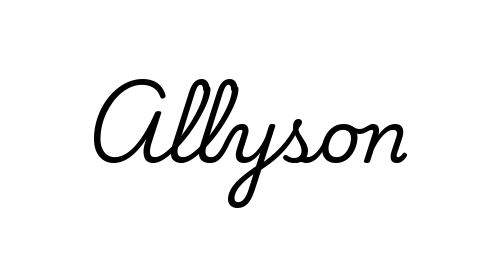
The passage shown has conventional tracking throughout. This rendering employs a face with finishing strokes, i.e., a serif. Type without underlining. Varying glyph widths throughout — classic text-font behaviour.
